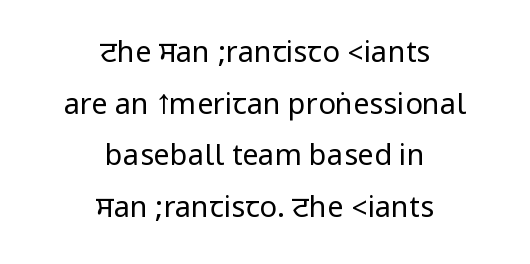
The image shows 29 px regular-weight, condensed sans-serif type, upright; set centered, line spacing 1.78x, normal letter spacing, not underlined; low stroke contrast.
